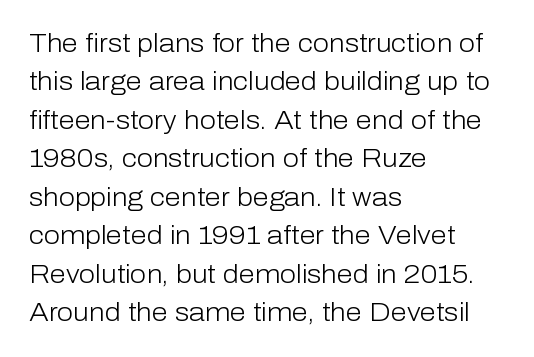
Leftover space on each line is placed entirely after the last word. The font sits on the lighter half of the weight spectrum, regular included. Here the glyphs are tracked normally, forming tight word shapes. Evenly set lines give the paragraph a standard silhouette. The area under the type is left untouched. The letters stand upright; this is a roman face.
